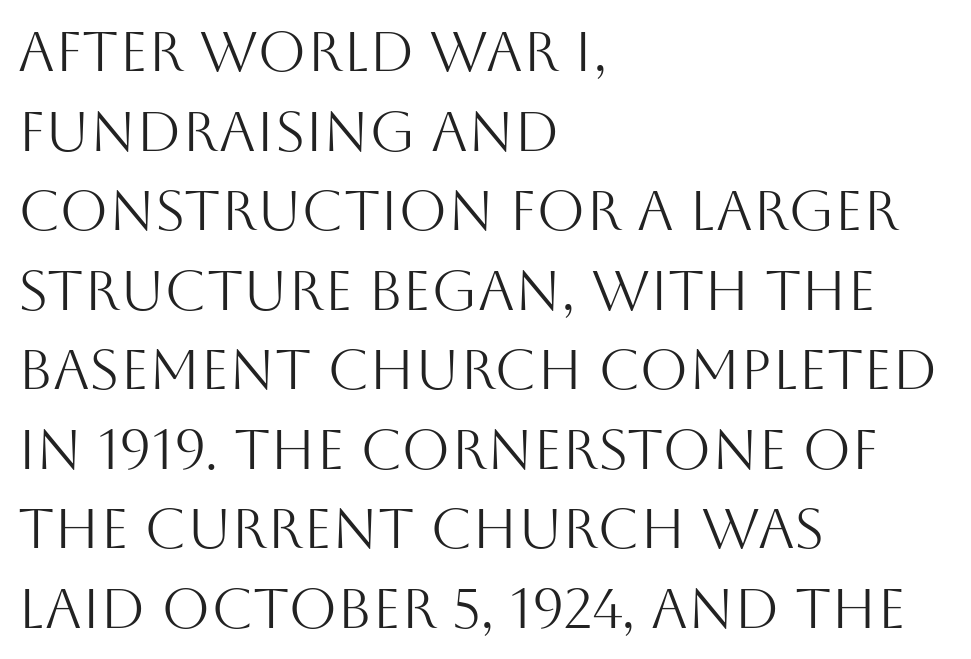
Each stroke keeps to a modest, everyday thickness or less. Observe the ordinary spacing: letters are neighbours, not strangers. Varying glyph widths throughout — classic text-font behaviour. The designer went with a sans here, leaving each stem footless. Each line starts at the same left margin while the right side varies.
